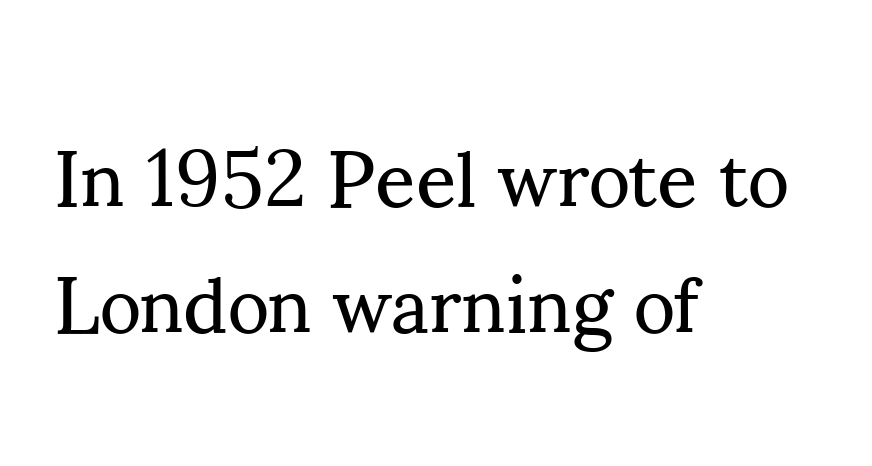
The image shows 79 px regular-weight serif type, upright; set left-aligned, normal line spacing (1.59x), normal letter spacing, not underlined; medium stroke contrast and a small x-height.
